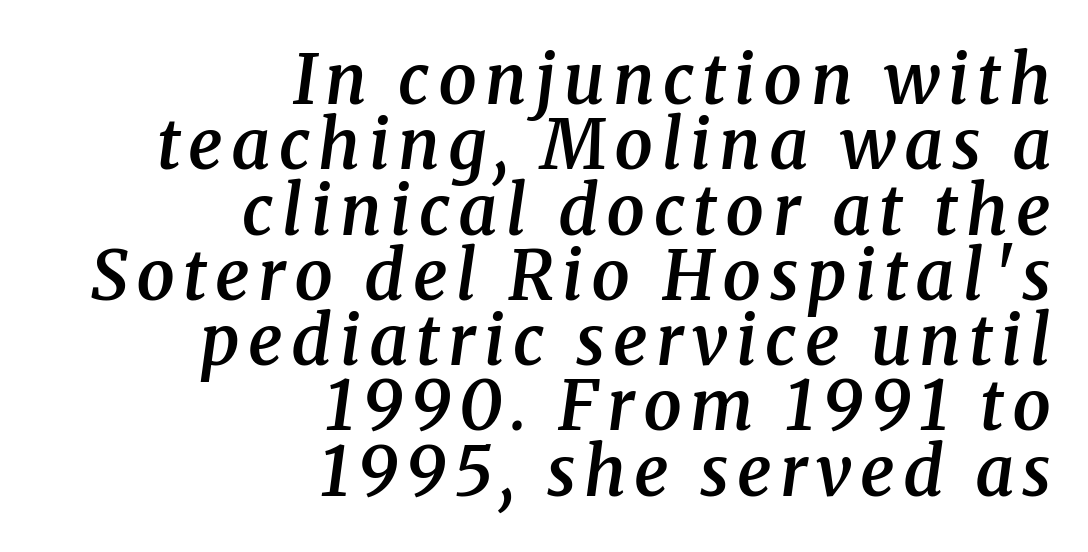
The image shows 68 px semibold serif type, italic (leaning right); set right-aligned, tight line spacing (0.96x), not underlined; medium stroke contrast and a medium x-height.
